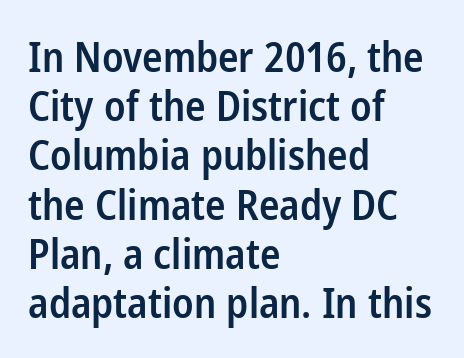
When letters stand straight like this, we call the style roman or upright. Check under the words: just untouched page. The rendering shows plain stroke endings on the letterforms — a sans-serif design. Every row of glyphs begins at an identical x-position on the left.
